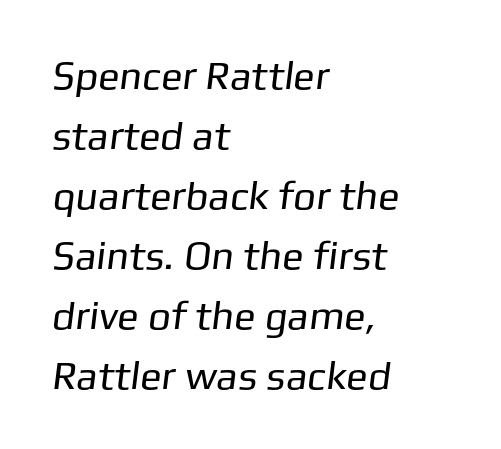
Q: Is the text bold? A: No.
Q: Is the typeface a serif or a sans-serif typeface? A: Sans-serif.
Q: Is the text underlined? A: No.
Q: How is the paragraph aligned? A: Left-aligned.
Q: Is the spacing between letters normal or unusually wide? A: Normal.
Q: Is the spacing between lines tight, normal or loose? A: Normal.
Q: Width (condensed, normal, or wide)? A: Normal.
Q: Stroke contrast? A: Low.
Q: x-height? A: Medium.
Q: Monospaced? A: No.
